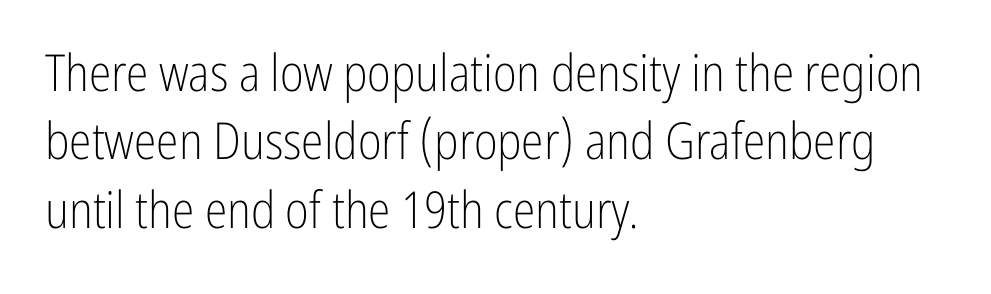
Q: Is the text bold? A: No.
Q: Is the text italic (slanted)? A: No, it is upright.
Q: Is the typeface a serif or a sans-serif typeface? A: Sans-serif.
Q: Is the text underlined? A: No.
Q: How is the paragraph aligned? A: Left-aligned.
Q: Is the spacing between letters normal or unusually wide? A: Normal.
Q: Is the spacing between lines tight, normal or loose? A: Normal.
Q: Width (condensed, normal, or wide)? A: Condensed.
Q: Stroke contrast? A: Low.
Q: x-height? A: Medium.
Q: Monospaced? A: No.
